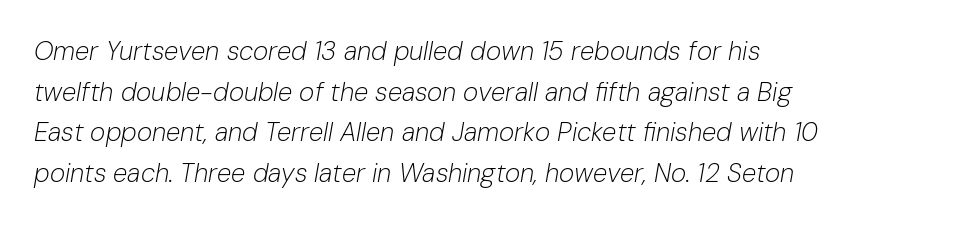
{"italic": "yes", "lean": "right", "slant_degrees": 10, "bold": "no", "underline": "no", "align": "left", "line_spacing": "normal", "line_spacing_ratio": 1.56, "letter_spacing": "normal", "letter_spacing_em": 0.0, "glyph_px": 26}
